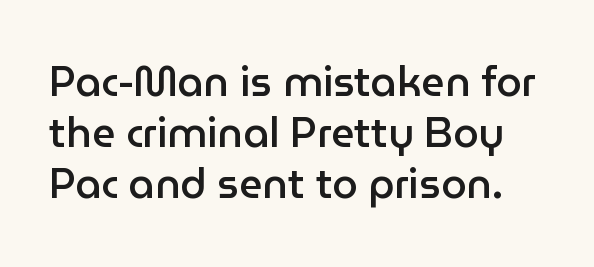
A normal amount of white space separates one row of letters from the next. Characters remain perfectly vertical along every line. The letters are semibold — heavier than regular but short of a full bold. A typesetter would call this zero additional tracking. The text was rendered using a sans face with plain stroke endings. A bare baseline throughout the passage.
